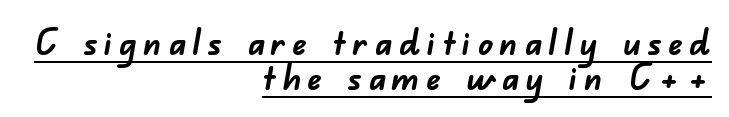
Q: Is the text bold? A: Yes.
Q: Is the typeface a serif or a sans-serif typeface? A: Sans-serif.
Q: Is the text underlined? A: Yes.
Q: How is the paragraph aligned? A: Right-aligned.
Q: Is the spacing between lines tight, normal or loose? A: Tight.
Q: Width (condensed, normal, or wide)? A: Normal.
Q: Stroke contrast? A: Low.
Q: x-height? A: Small.
Q: Monospaced? A: No.
